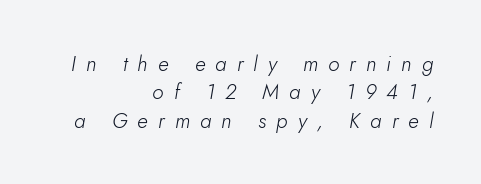
{"italic": "yes", "lean": "right", "slant_degrees": 10, "bold": "no", "underline": "no", "align": "right", "line_spacing": "normal", "line_spacing_ratio": 1.35, "letter_spacing": "wide", "letter_spacing_em": 0.48, "glyph_px": 21}
